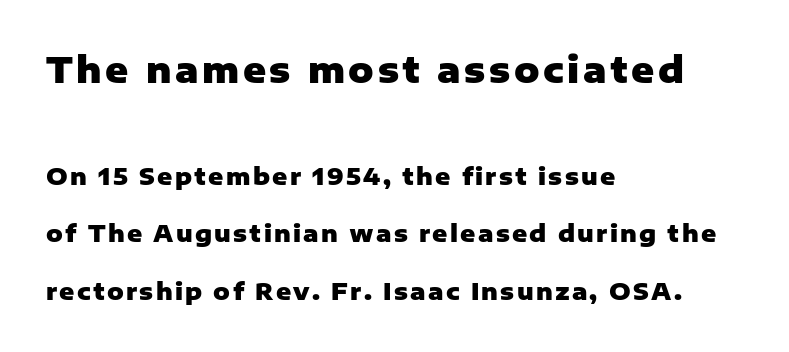
The image shows 35 px heavy sans-serif type, upright; set left-aligned, loose line spacing (2.49x), not underlined; the first (top) block is 1.52x larger; low stroke contrast and a medium x-height.
